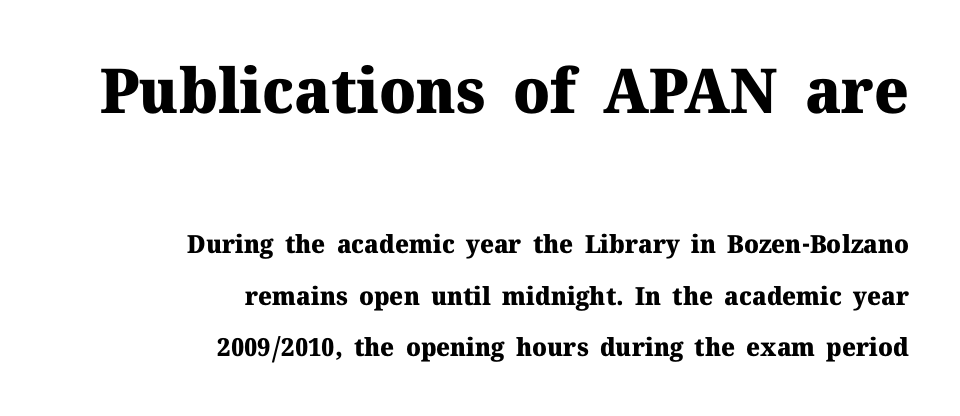
{"serif": "yes", "italic": "no", "bold": "yes", "weight": "heavy", "width": "normal", "stroke_contrast": "medium", "x_height": "medium", "monospaced": "no", "underline": "no", "align": "right", "line_spacing": "loose", "line_spacing_ratio": 2.06, "letter_spacing": "normal", "letter_spacing_em": 0.0, "larger_block": "first", "size_ratio": 2.48, "glyph_px": 62}
